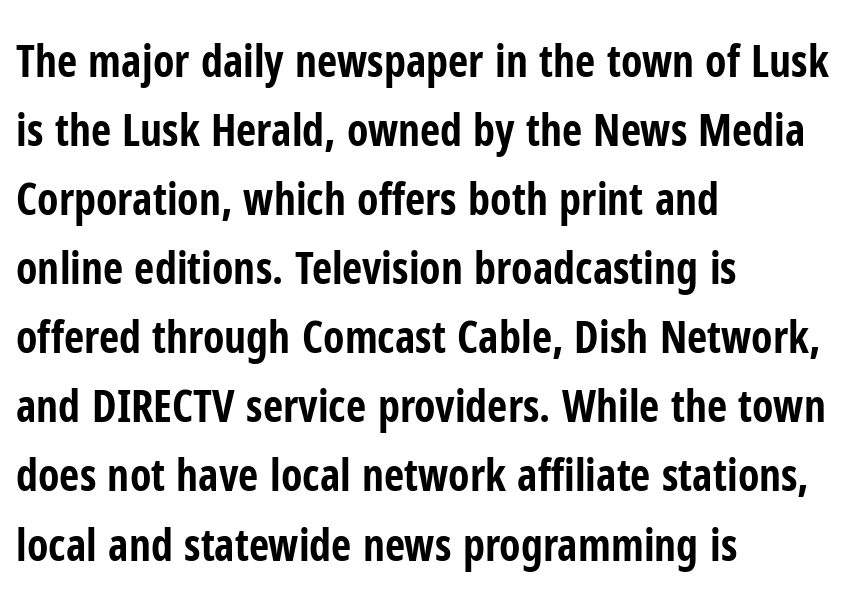
{"serif": "no", "italic": "no", "bold": "yes", "weight": "bold", "width": "condensed", "stroke_contrast": "low", "x_height": "medium", "monospaced": "no", "underline": "no", "align": "left", "line_spacing": "normal", "line_spacing_ratio": 1.57, "letter_spacing": "normal", "letter_spacing_em": 0.0, "glyph_px": 44}
